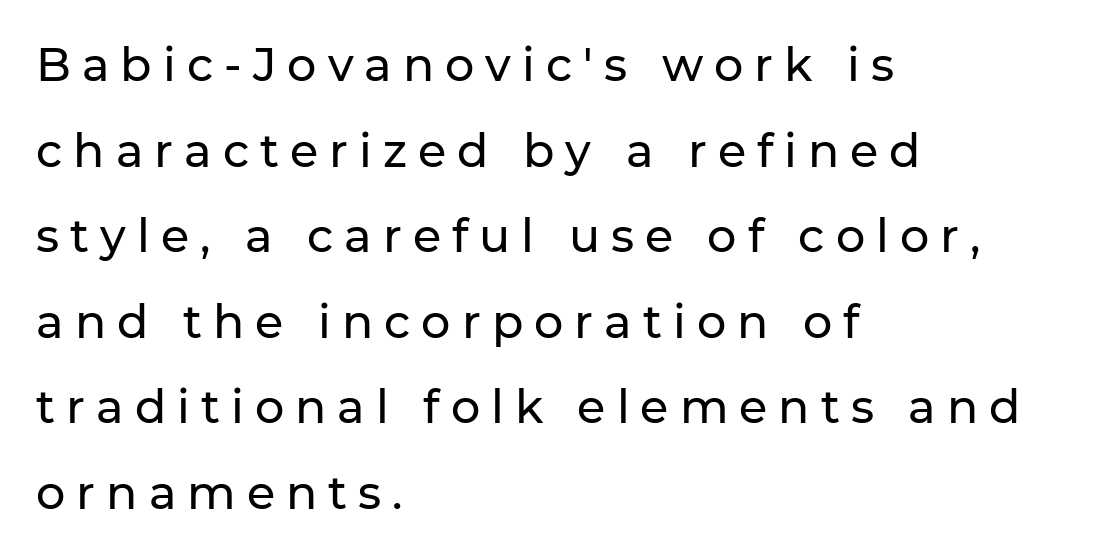
Q: Is the text italic (slanted)? A: No, it is upright.
Q: Is the typeface a serif or a sans-serif typeface? A: Sans-serif.
Q: Is the text underlined? A: No.
Q: How is the paragraph aligned? A: Left-aligned.
Q: Is the spacing between letters normal or unusually wide? A: Unusually wide.
Q: Width (condensed, normal, or wide)? A: Normal.
Q: Stroke contrast? A: Low.
Q: x-height? A: Medium.
Q: Monospaced? A: No.
